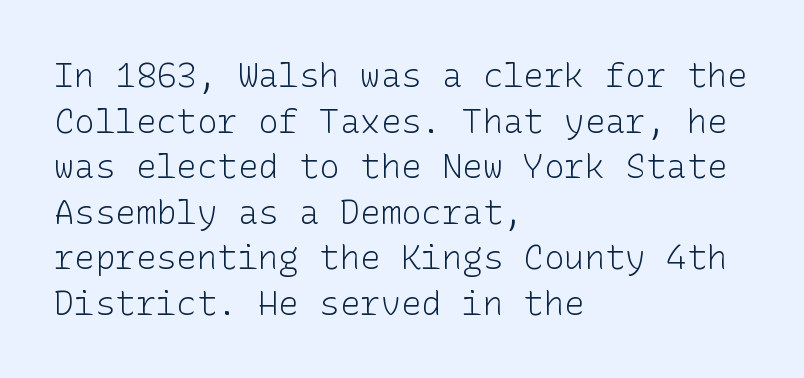
Posture: straight, roman, zero tilt. In CSS terms this would be text-align: left. This rendering leaves character spacing at its baseline value. Lines of text with bare space underneath. These glyphs show unthickened strokes, regular width or finer. You can tell from the bare stems that sans-serif type was used.
